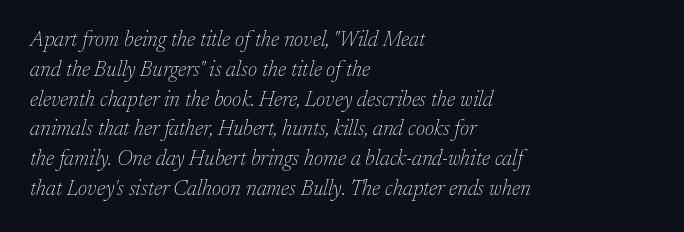
{"italic": "yes", "lean": "right", "slant_degrees": 17, "bold": "no", "underline": "no", "align": "left", "line_spacing": "normal", "line_spacing_ratio": 1.42, "letter_spacing": "normal", "letter_spacing_em": 0.0, "glyph_px": 21}
